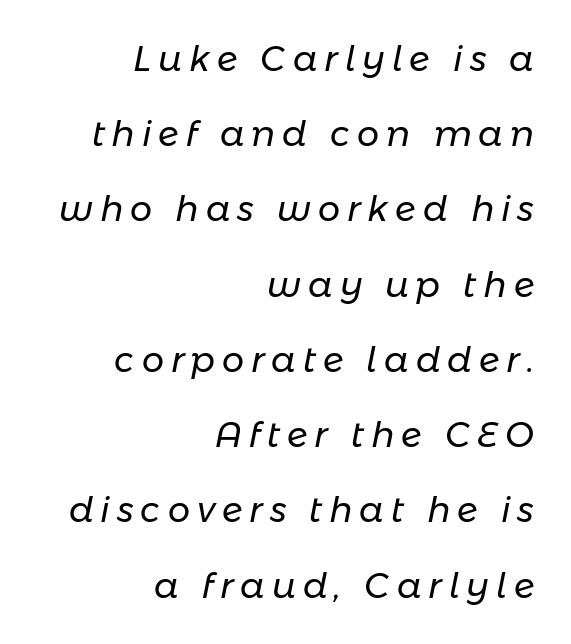
The image shows 35 px regular-weight type, italic (leaning right); set right-aligned, loose line spacing (2.15x), unusually wide letter spacing (+0.2 em), not underlined; low stroke contrast and a medium x-height.
